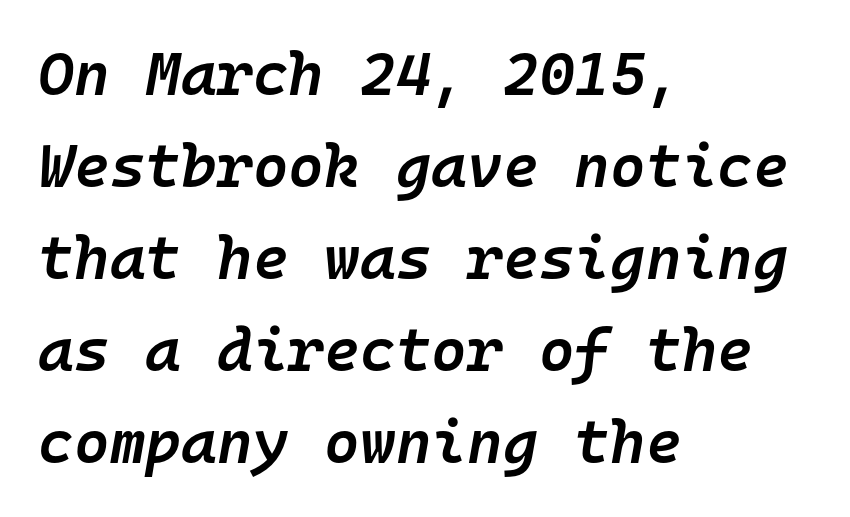
The image shows 61 px semibold type, italic (leaning right), monospaced; set left-aligned, normal line spacing (1.51x), normal letter spacing, not underlined; low stroke contrast and a medium x-height.
